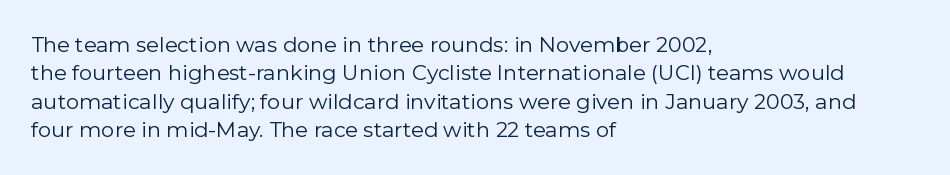
Evenly set lines give the paragraph a standard silhouette. Students, note that the glyphs here touch the page at normal intervals. In terms of posture, this sample is upright. Typeset ragged right — the left edge is the straight one.
